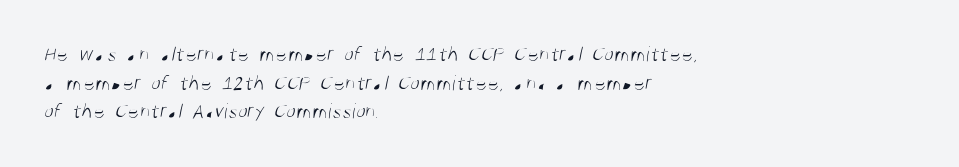
Q: Is the text bold? A: No.
Q: Is the text underlined? A: No.
Q: How is the paragraph aligned? A: Left-aligned.
Q: Is the spacing between letters normal or unusually wide? A: Normal.
Q: Is the spacing between lines tight, normal or loose? A: Normal.
